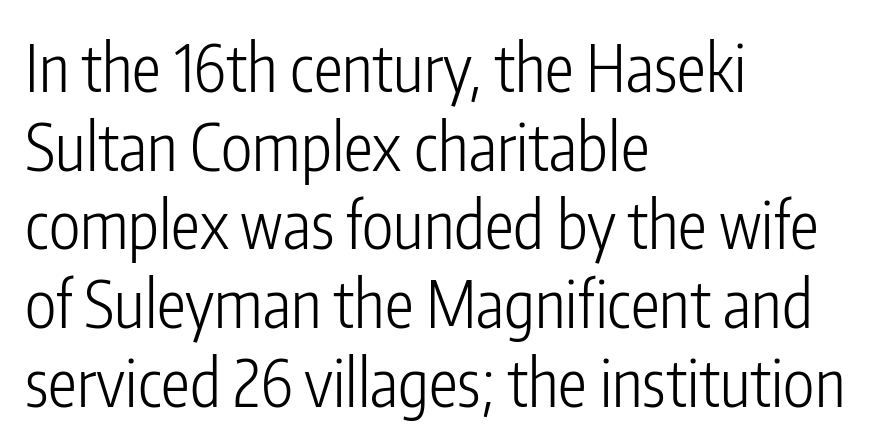
{"serif": "no", "italic": "no", "bold": "no", "weight": "light", "width": "condensed", "stroke_contrast": "low", "x_height": "medium", "monospaced": "no", "underline": "no", "align": "left", "line_spacing_ratio": 1.21, "letter_spacing": "normal", "letter_spacing_em": 0.0, "glyph_px": 65}
